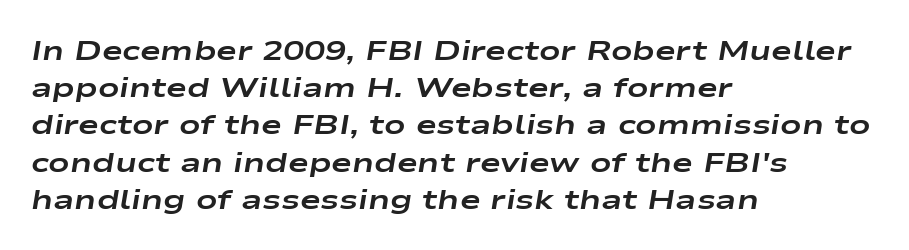
Heft: maximum for text — a bold. The area under the type is left untouched. Students, note that the glyphs here touch the page at normal intervals. Leading matches the norm, producing a regular column. Italic? Definitely — the glyphs are oblique. The face used here is proportionally spaced, like ordinary book or web type.
